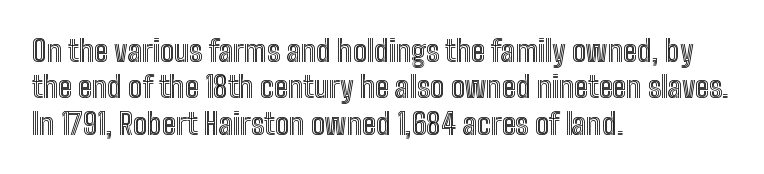
The letterforms sit shoulder to shoulder at normal distance. Alignment: flush left. Here the designer chose a conventional face with non-uniform glyph widths. Nope, not italic — everything's standing straight. Each row of text sits above clean, open space.
